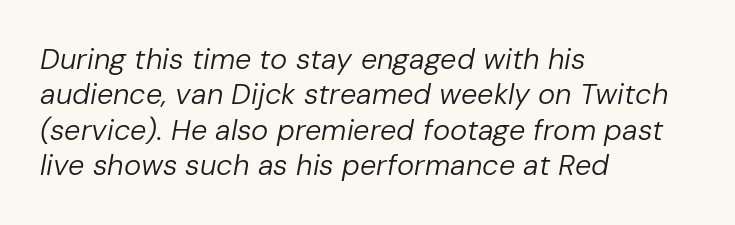
Caption: multi-line text, flush left, ragged right. The whole block is typeset with a tilt. The passage shown has conventional tracking throughout. The letters advance in unequal steps, a hallmark of proportional type. The characters are drawn with everyday or finer stroke widths.
